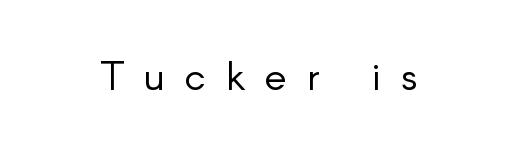
{"serif": "no", "italic": "no", "bold": "no", "weight": "light", "width": "normal", "stroke_contrast": "low", "x_height": "small", "monospaced": "no", "underline": "no", "letter_spacing": "wide", "letter_spacing_em": 0.49, "glyph_px": 41}
